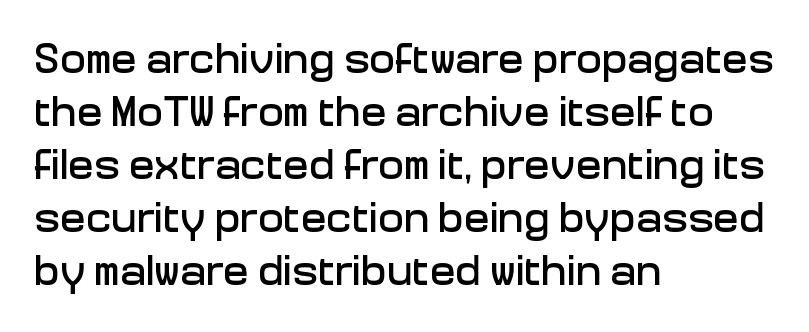
Does the copy run flush right? No — it runs flush left. Does the type have serifs? No, each stem ends abruptly. The lettering holds an erect, upright posture throughout. Underlining? Definitely not there. Look at the tracking — it's just the regular setting, nothing added. You could not count columns in this text — the font is proportionally spaced.
